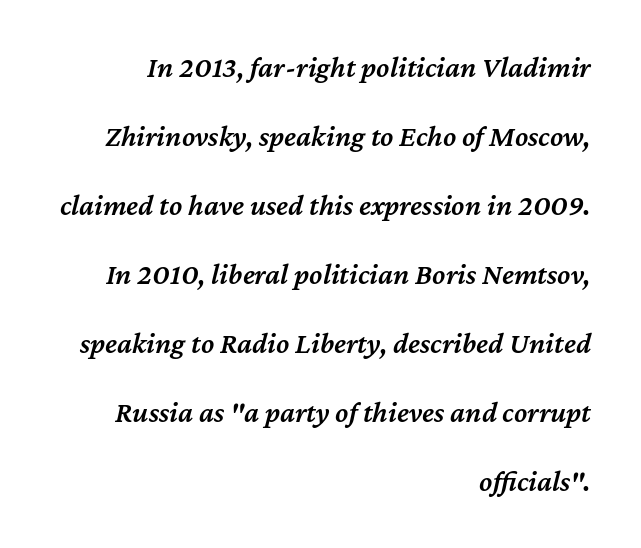
Q: Is the text bold? A: Semi-bold.
Q: Is the text italic (slanted)? A: Yes, it leans right by about 12 degrees.
Q: Is the text underlined? A: No.
Q: How is the paragraph aligned? A: Right-aligned.
Q: Is the spacing between letters normal or unusually wide? A: Normal.
Q: Is the spacing between lines tight, normal or loose? A: Loose.
Q: Width (condensed, normal, or wide)? A: Normal.
Q: Stroke contrast? A: Medium.
Q: x-height? A: Medium.
Q: Monospaced? A: No.
